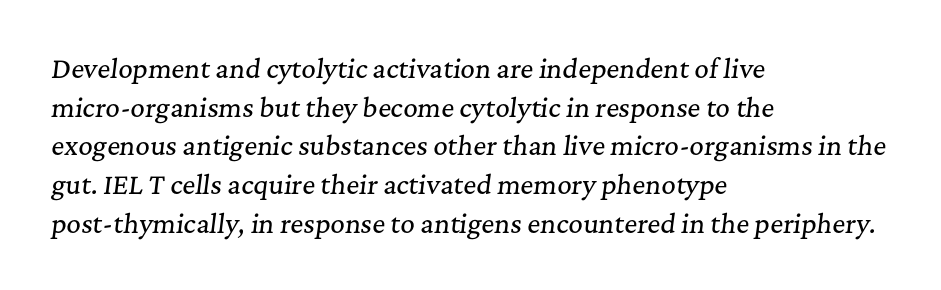
Q: Is the text italic (slanted)? A: Yes, it leans right by about 7 degrees.
Q: Is the text underlined? A: No.
Q: How is the paragraph aligned? A: Left-aligned.
Q: Is the spacing between letters normal or unusually wide? A: Normal.
Q: Is the spacing between lines tight, normal or loose? A: Normal.
